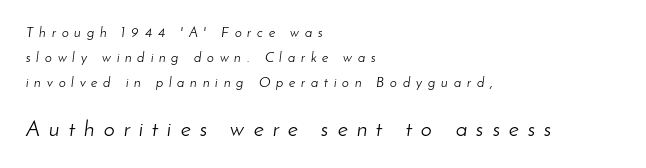
Larger block? The one below; the one above is distinctly smaller. Letters have the restrained weight of plain body copy at most. These lines have a slow, spaced-out rhythm from letter to letter. This sample uses an oblique cut, with every glyph tilted off the vertical.
